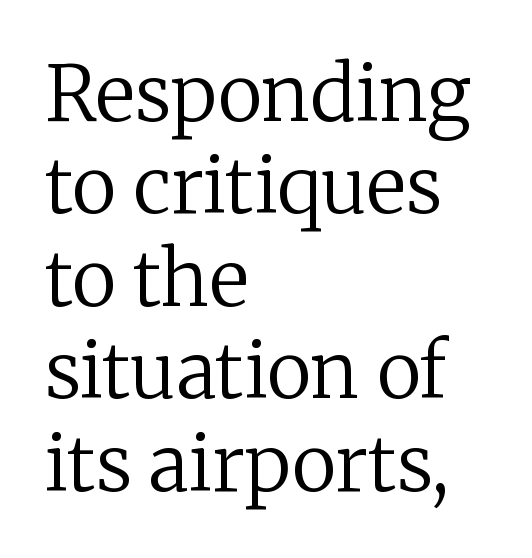
The image shows 77 px regular-weight serif type, upright; set left-aligned, line spacing 1.2x, normal letter spacing, not underlined; low stroke contrast and a medium x-height.
